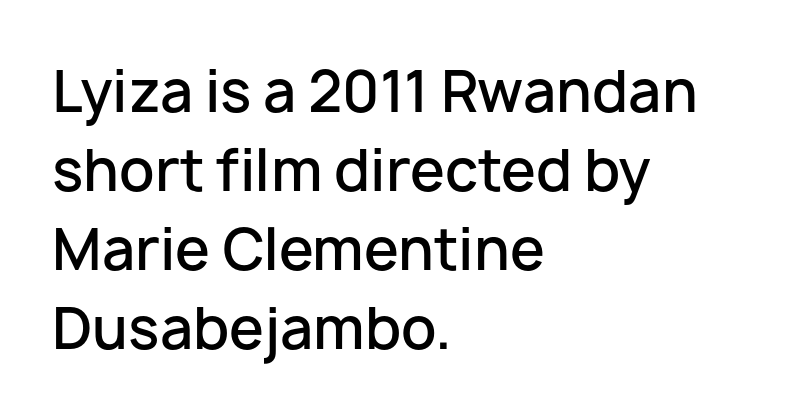
{"serif": "no", "italic": "no", "bold": "semi", "weight": "semibold", "width": "normal", "stroke_contrast": "low", "x_height": "medium", "monospaced": "no", "underline": "no", "align": "left", "line_spacing": "normal", "line_spacing_ratio": 1.41, "letter_spacing": "normal", "letter_spacing_em": 0.0, "glyph_px": 56}
